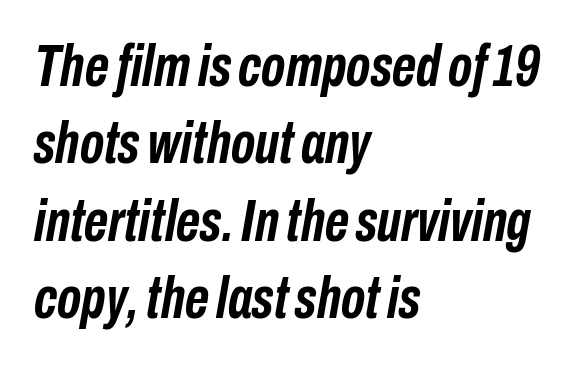
Chunky letters — that's bold for sure. The lines are quadded left. The line texture is even and compact thanks to regular tracking. The letters are slanted; this is an italic face. The letters advance in unequal steps, a hallmark of proportional type. Whoever set this chose a conventional vertical rhythm.
